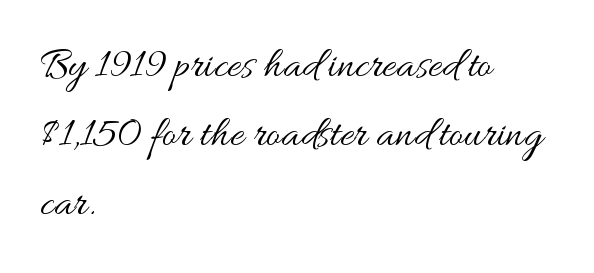
{"bold": "no", "weight": "regular", "width": "wide", "stroke_contrast": "medium", "x_height": "small", "monospaced": "no", "underline": "no", "align": "left", "line_spacing": "normal", "line_spacing_ratio": 1.6, "letter_spacing": "normal", "letter_spacing_em": 0.0, "glyph_px": 43}
